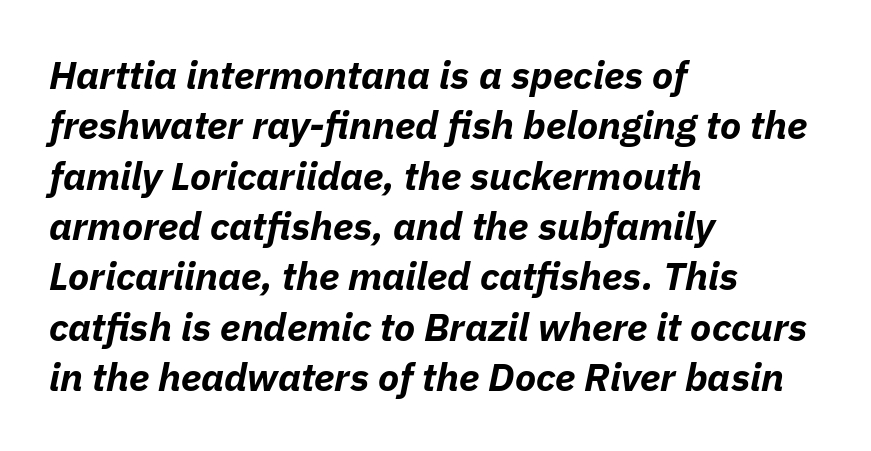
{"italic": "yes", "lean": "right", "slant_degrees": 11, "bold": "yes", "weight": "bold", "width": "normal", "stroke_contrast": "low", "x_height": "medium", "monospaced": "no", "underline": "no", "align": "left", "line_spacing": "normal", "line_spacing_ratio": 1.29, "letter_spacing": "normal", "letter_spacing_em": 0.0, "glyph_px": 39}
